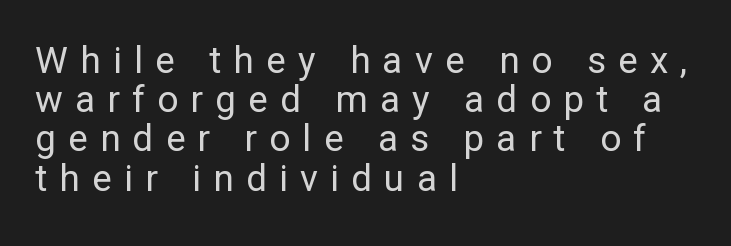
{"serif": "no", "italic": "no", "bold": "no", "weight": "regular", "width": "normal", "stroke_contrast": "low", "x_height": "medium", "monospaced": "no", "underline": "no", "align": "left", "line_spacing": "tight", "line_spacing_ratio": 1.06, "letter_spacing": "wide", "letter_spacing_em": 0.33, "glyph_px": 37}
